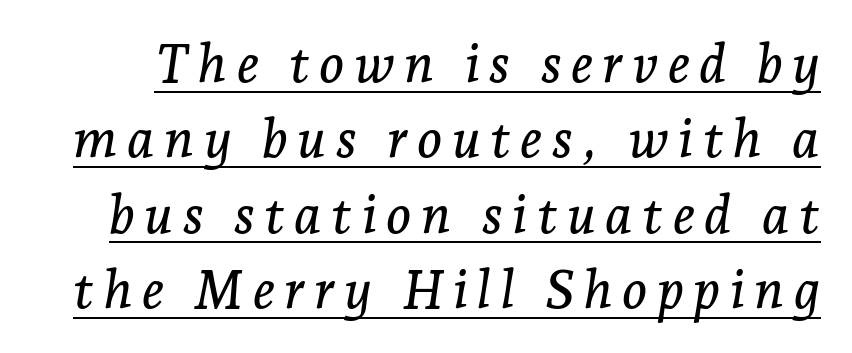
Q: Is the text italic (slanted)? A: Yes, it leans right by about 7 degrees.
Q: Is the typeface a serif or a sans-serif typeface? A: Serif.
Q: Is the text underlined? A: Yes.
Q: Is the spacing between lines tight, normal or loose? A: Normal.
Q: Width (condensed, normal, or wide)? A: Normal.
Q: Stroke contrast? A: Low.
Q: x-height? A: Medium.
Q: Monospaced? A: No.
